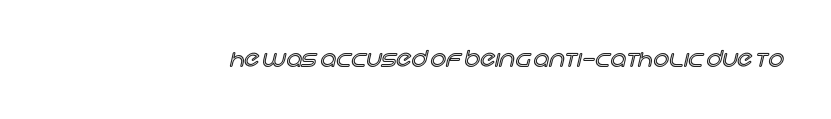
{"underline": "no", "letter_spacing": "normal", "letter_spacing_em": 0.0, "glyph_px": 22}
